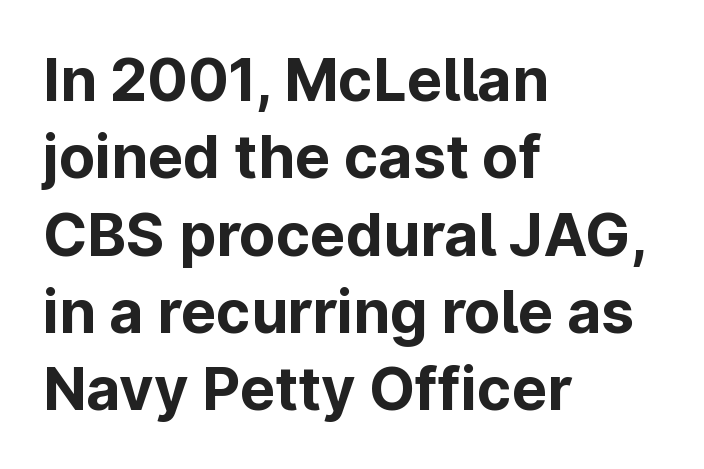
Posture: straight, roman, zero tilt. Are there feet on the stems? There aren't — it's a sans. Words float on clear page, feet unadorned. Where is the straight margin? On the left.
